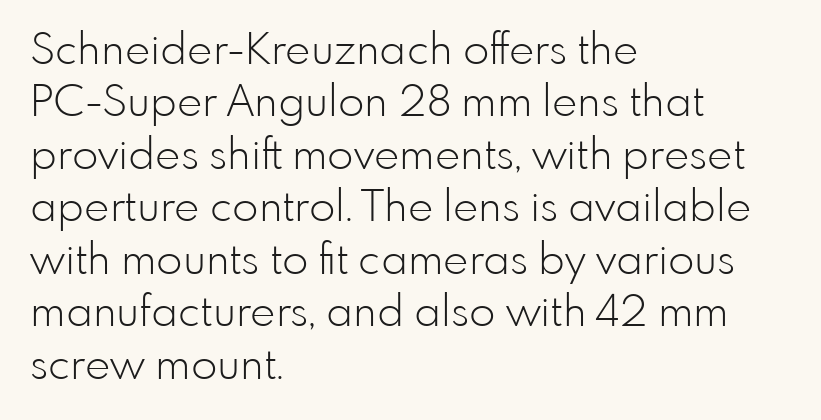
Here the designer chose a conventional face with non-uniform glyph widths. Anything drawn beneath the words? Only blank space. The type is set solid horizontally, with unmodified tracking. No extra ink here — the face is not bold.
